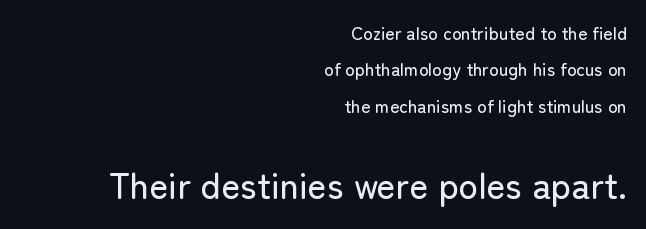
The image shows 36 px sans-serif type, upright; set right-aligned, loose line spacing (2.02x), normal letter spacing, not underlined; the second (bottom) block is 2.0x larger; low stroke contrast and a medium x-height.
